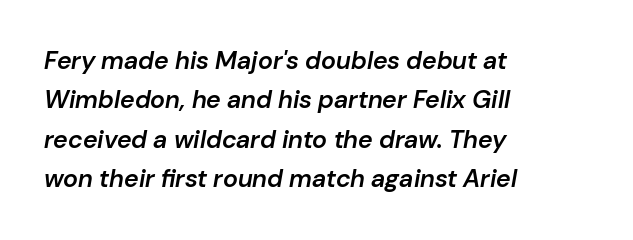
Q: Is the text bold? A: Semi-bold.
Q: Is the text italic (slanted)? A: Yes, it leans right by about 10 degrees.
Q: Is the text underlined? A: No.
Q: How is the paragraph aligned? A: Left-aligned.
Q: Is the spacing between letters normal or unusually wide? A: Normal.
Q: Is the spacing between lines tight, normal or loose? A: Normal.
